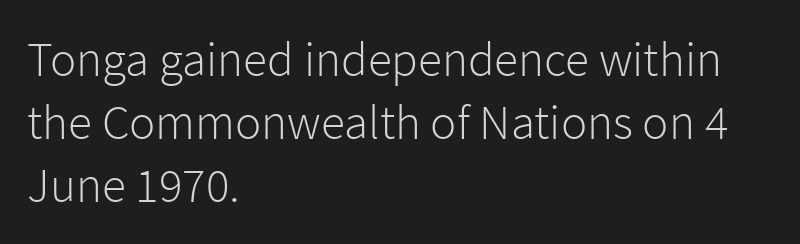
Reading down the column, the eye jumps a familiar distance to each next line. Look at the tracking — it's just the regular setting, nothing added. Horizontally, the lines are justified to the leading edge only. Underlining? Definitely not there. Posture: vertical.
